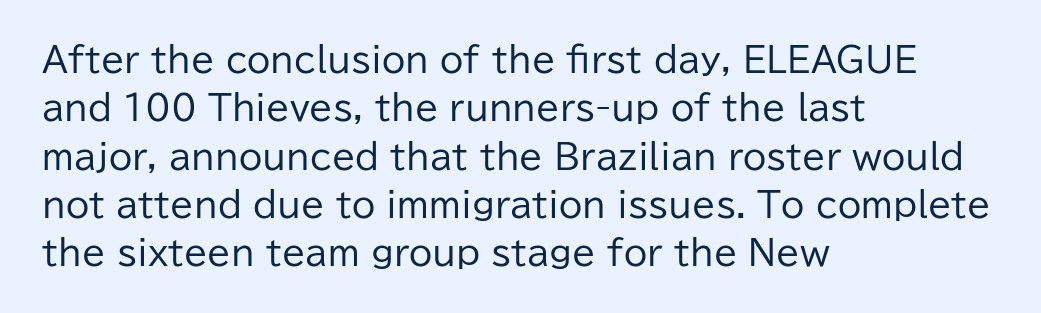
{"serif": "no", "italic": "no", "bold": "no", "weight": "regular", "width": "normal", "stroke_contrast": "low", "x_height": "medium", "monospaced": "no", "underline": "no", "align": "left", "line_spacing": "normal", "line_spacing_ratio": 1.42, "letter_spacing": "normal", "letter_spacing_em": 0.0, "glyph_px": 34}
